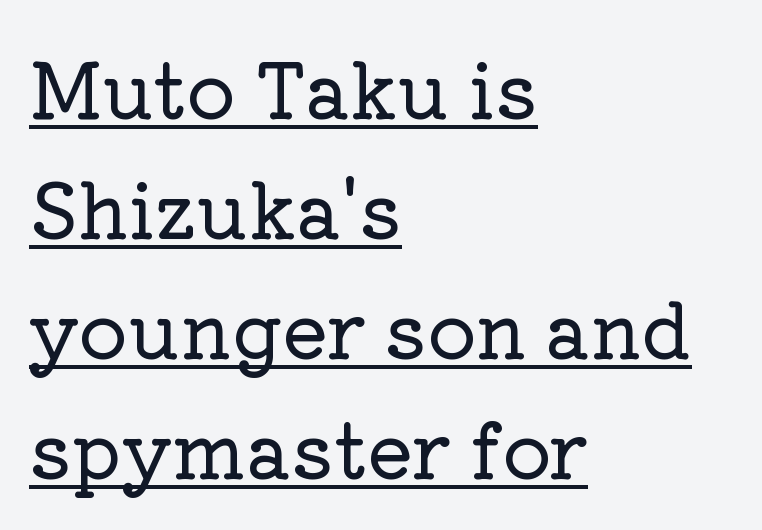
The image shows 76 px serif type, upright; set left-aligned, normal line spacing (1.58x), normal letter spacing, underlined; low stroke contrast and a medium x-height.
